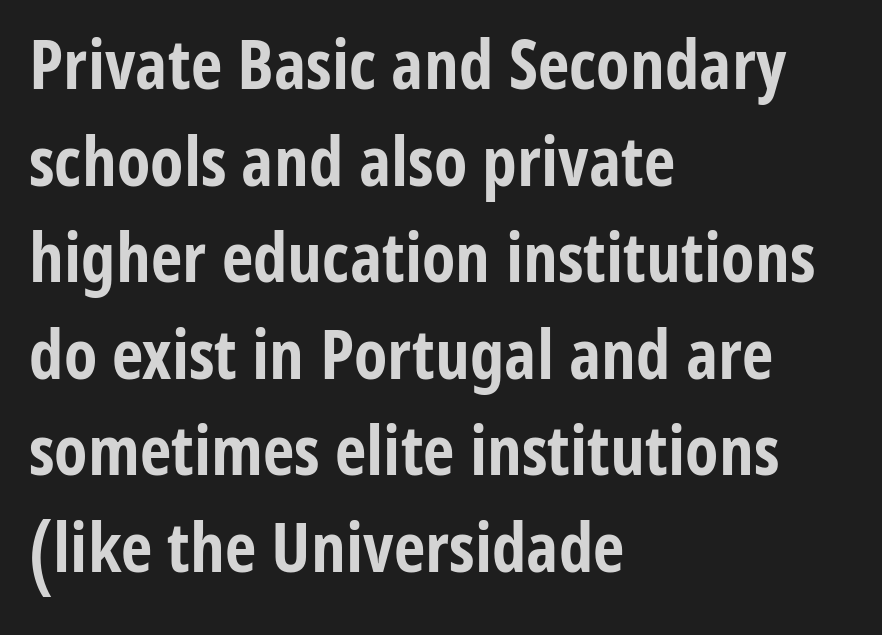
The image shows 69 px bold, condensed sans-serif type, upright; set left-aligned, normal line spacing (1.4x), normal letter spacing, not underlined; low stroke contrast and a medium x-height.
